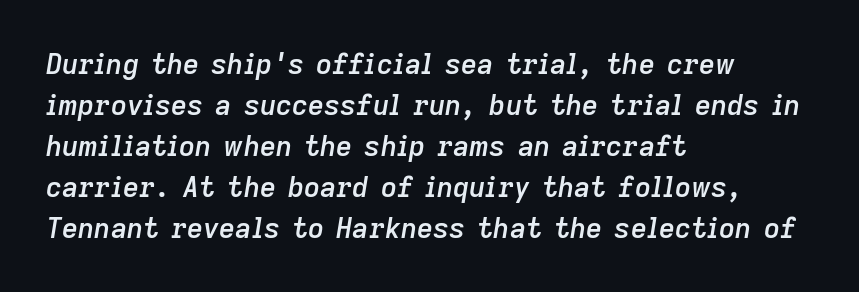
{"italic": "yes", "lean": "right", "slant_degrees": 9, "bold": "semi", "weight": "semibold", "width": "normal", "stroke_contrast": "low", "x_height": "medium", "monospaced": "no", "underline": "no", "align": "left", "line_spacing": "normal", "line_spacing_ratio": 1.46, "letter_spacing": "normal", "letter_spacing_em": 0.0, "glyph_px": 28}
